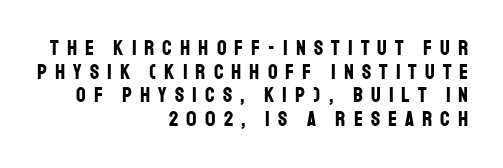
Q: Is the text bold? A: Yes.
Q: Is the text italic (slanted)? A: No, it is upright.
Q: Is the text underlined? A: No.
Q: How is the paragraph aligned? A: Right-aligned.
Q: Is the spacing between letters normal or unusually wide? A: Unusually wide.
Q: Is the spacing between lines tight, normal or loose? A: Tight.
